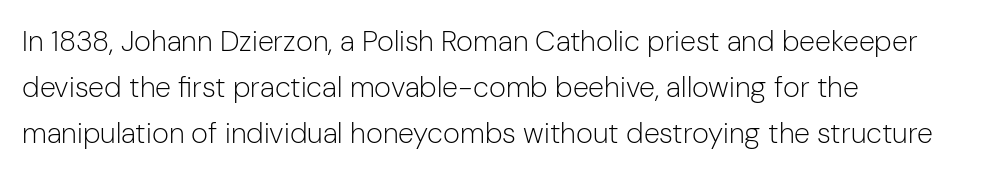
Q: Is the text bold? A: No.
Q: Is the text italic (slanted)? A: No, it is upright.
Q: Is the typeface a serif or a sans-serif typeface? A: Sans-serif.
Q: Is the text underlined? A: No.
Q: How is the paragraph aligned? A: Left-aligned.
Q: Is the spacing between letters normal or unusually wide? A: Normal.
Q: Is the spacing between lines tight, normal or loose? A: Normal.
Q: Width (condensed, normal, or wide)? A: Normal.
Q: Stroke contrast? A: Low.
Q: x-height? A: Medium.
Q: Monospaced? A: No.
